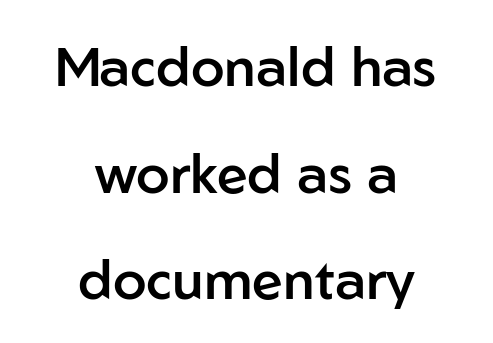
Q: Is the text bold? A: Semi-bold.
Q: Is the text italic (slanted)? A: No, it is upright.
Q: Is the typeface a serif or a sans-serif typeface? A: Sans-serif.
Q: Is the text underlined? A: No.
Q: How is the paragraph aligned? A: Centered.
Q: Is the spacing between letters normal or unusually wide? A: Normal.
Q: Is the spacing between lines tight, normal or loose? A: Loose.
Q: Width (condensed, normal, or wide)? A: Normal.
Q: Stroke contrast? A: Low.
Q: x-height? A: Medium.
Q: Monospaced? A: No.
